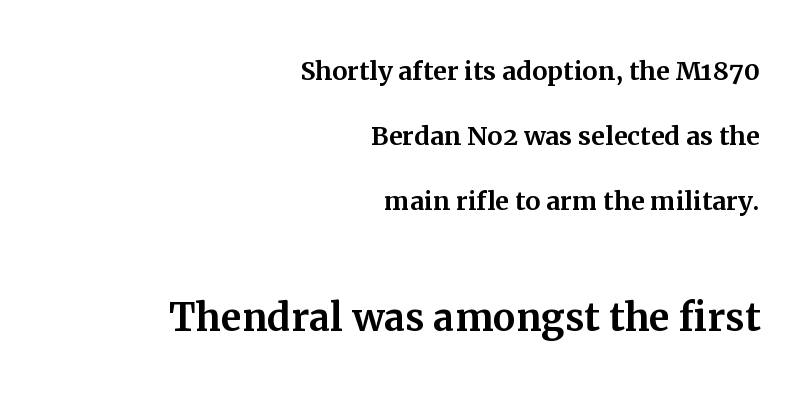
Q: Is the text italic (slanted)? A: No, it is upright.
Q: Is the typeface a serif or a sans-serif typeface? A: Serif.
Q: Is the text underlined? A: No.
Q: How is the paragraph aligned? A: Right-aligned.
Q: Is the spacing between letters normal or unusually wide? A: Normal.
Q: Is the spacing between lines tight, normal or loose? A: Loose.
Q: Which block of text is set in a larger size, the first (top) or the second (bottom)? A: The second (bottom) one.
Q: Width (condensed, normal, or wide)? A: Normal.
Q: Stroke contrast? A: Medium.
Q: x-height? A: Medium.
Q: Monospaced? A: No.
